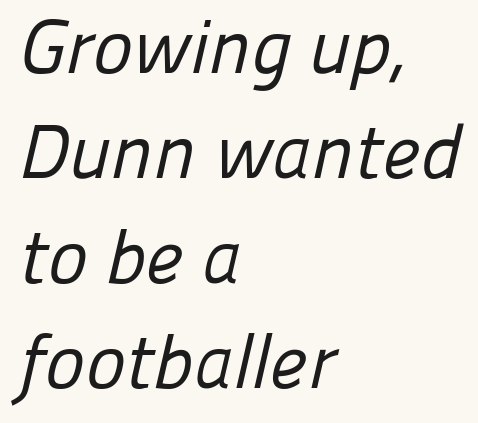
{"serif": "no", "bold": "no", "weight": "regular", "width": "normal", "stroke_contrast": "low", "x_height": "medium", "monospaced": "no", "underline": "no", "align": "left", "line_spacing": "normal", "line_spacing_ratio": 1.38, "letter_spacing": "normal", "letter_spacing_em": 0.0, "glyph_px": 76}
